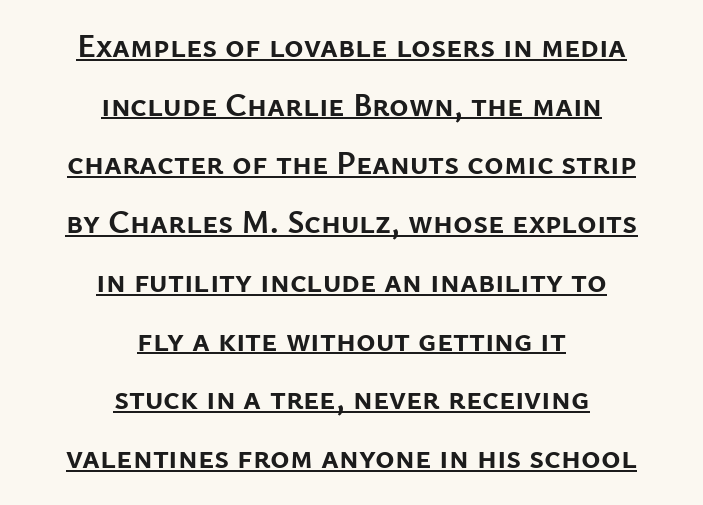
This sample is center-justified, so both line endings float freely. Compared with undecorated copy, this sample adds a rule below the words. Upright lettering throughout. Proportional: the letters do not fall into vertical columns. Is the letter spacing exaggerated? No — it looks like the ordinary default.
